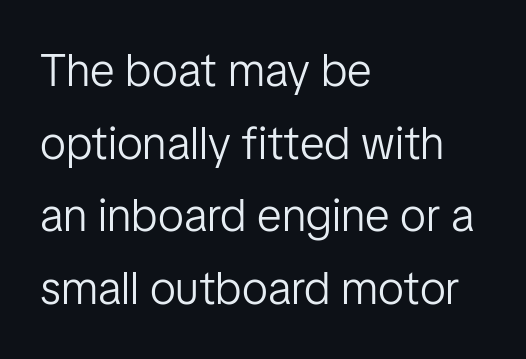
Q: Is the text bold? A: No.
Q: Is the text italic (slanted)? A: No, it is upright.
Q: Is the typeface a serif or a sans-serif typeface? A: Sans-serif.
Q: Is the text underlined? A: No.
Q: How is the paragraph aligned? A: Left-aligned.
Q: Is the spacing between letters normal or unusually wide? A: Normal.
Q: Is the spacing between lines tight, normal or loose? A: Normal.
Q: Width (condensed, normal, or wide)? A: Normal.
Q: Stroke contrast? A: Low.
Q: x-height? A: Medium.
Q: Monospaced? A: No.
